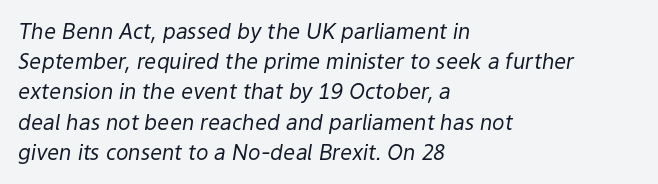
Q: Is the text bold? A: No.
Q: Is the text italic (slanted)? A: Yes, it leans right by about 9 degrees.
Q: Is the text underlined? A: No.
Q: How is the paragraph aligned? A: Left-aligned.
Q: Is the spacing between letters normal or unusually wide? A: Normal.
Q: Is the spacing between lines tight, normal or loose? A: Normal.
